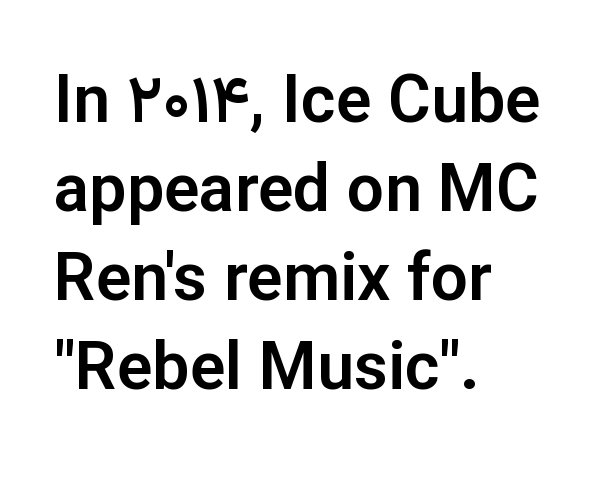
{"serif": "no", "italic": "no", "width": "normal", "stroke_contrast": "low", "x_height": "medium", "monospaced": "no", "underline": "no", "align": "left", "line_spacing": "normal", "line_spacing_ratio": 1.35, "letter_spacing": "normal", "letter_spacing_em": 0.0, "glyph_px": 66}
